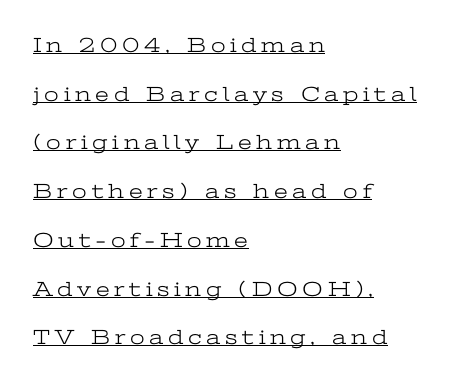
Students, note that the glyphs here are deliberately spaced far apart. The lettering holds an erect, upright posture throughout. The letterforms sit at book weight or below. This is underlined copy, the kind a proofreader might mark for attention.
